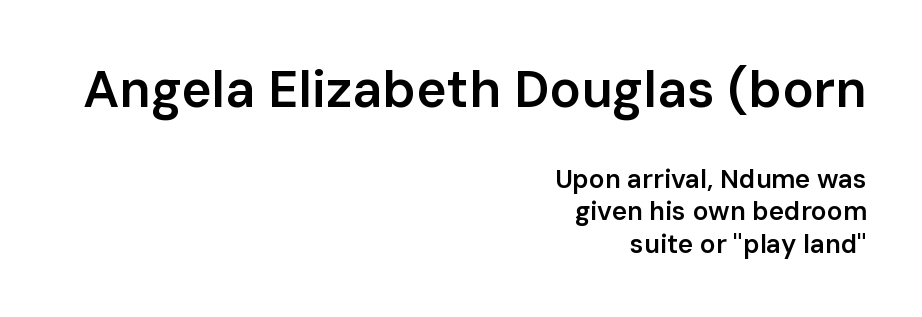
{"serif": "no", "italic": "no", "bold": "semi", "weight": "semibold", "width": "normal", "stroke_contrast": "low", "x_height": "medium", "monospaced": "no", "underline": "no", "align": "right", "line_spacing": "normal", "line_spacing_ratio": 1.25, "letter_spacing": "normal", "letter_spacing_em": 0.0, "larger_block": "first", "size_ratio": 2.0, "glyph_px": 52}
